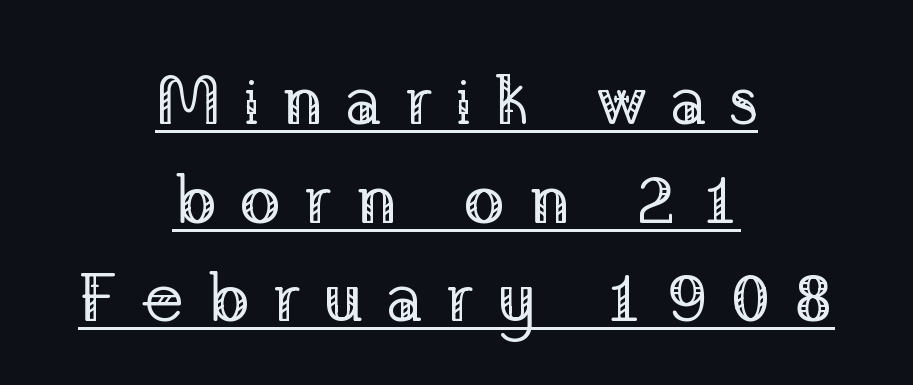
Think standard paragraph weight, or any step lighter than that. Tracking here is generous; glyphs stand well apart from one another. Proportional: the letters do not fall into vertical columns. Classification — serif. No italicization has been applied; the sample stays upright. Successive baselines arrive at the customary interval.
